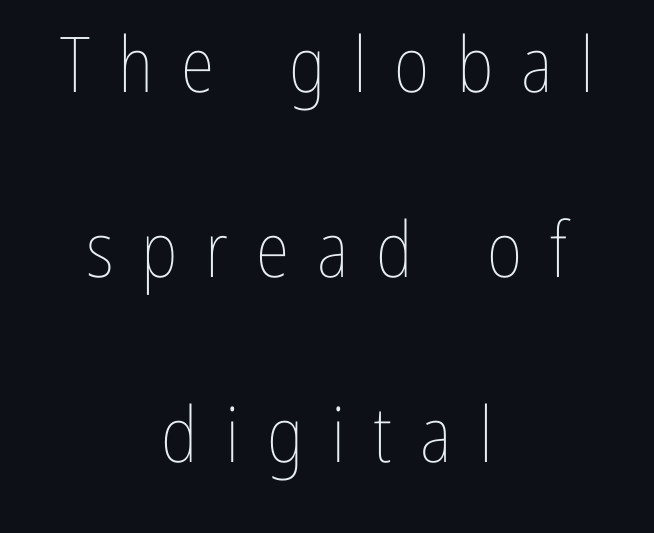
{"italic": "no", "bold": "no", "weight": "thin", "width": "condensed", "stroke_contrast": "low", "x_height": "medium", "monospaced": "no", "underline": "no", "align": "center", "line_spacing": "loose", "line_spacing_ratio": 2.4, "letter_spacing": "wide", "letter_spacing_em": 0.36, "glyph_px": 77}
